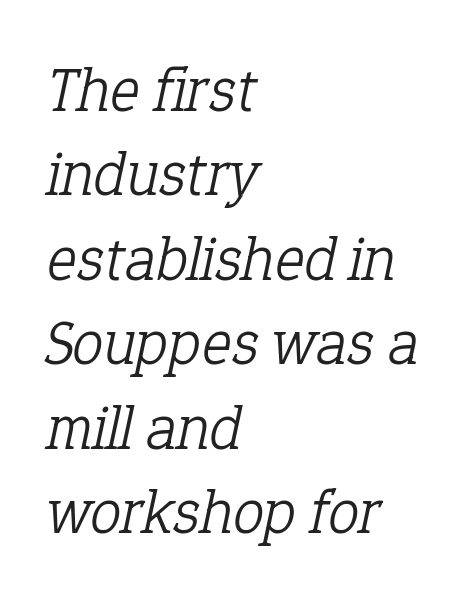
{"serif": "yes", "italic": "yes", "lean": "right", "slant_degrees": 12, "bold": "no", "weight": "light", "width": "normal", "stroke_contrast": "low", "x_height": "medium", "monospaced": "no", "underline": "no", "align": "left", "line_spacing": "normal", "line_spacing_ratio": 1.34, "letter_spacing": "normal", "letter_spacing_em": 0.0, "glyph_px": 63}
